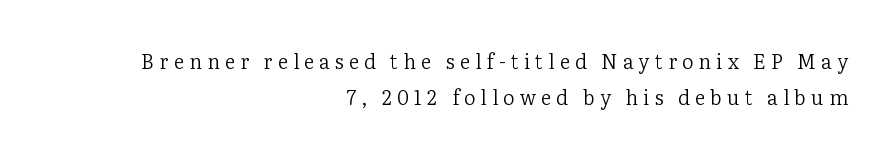
Q: Is the text bold? A: No.
Q: Is the text italic (slanted)? A: No, it is upright.
Q: Is the text underlined? A: No.
Q: How is the paragraph aligned? A: Right-aligned.
Q: Is the spacing between letters normal or unusually wide? A: Unusually wide.
